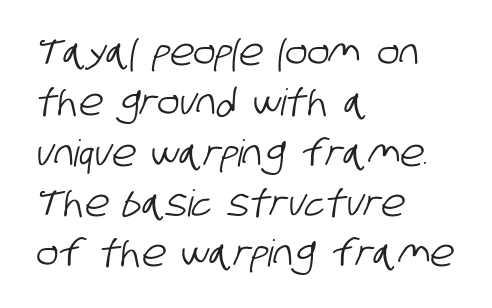
The image shows 37 px condensed sans-serif type; set left-aligned, normal line spacing (1.36x), normal letter spacing, not underlined; low stroke contrast and a large x-height.
